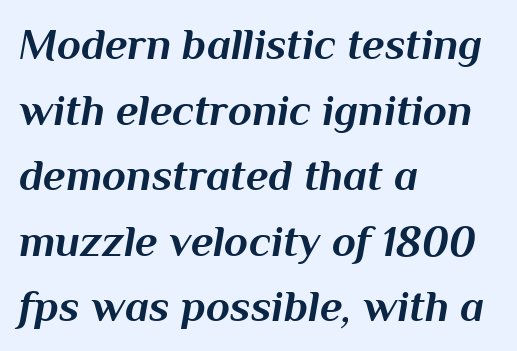
The image shows 44 px bold type, italic (leaning right); set left-aligned, normal line spacing (1.49x), normal letter spacing, not underlined; medium stroke contrast and a medium x-height.
